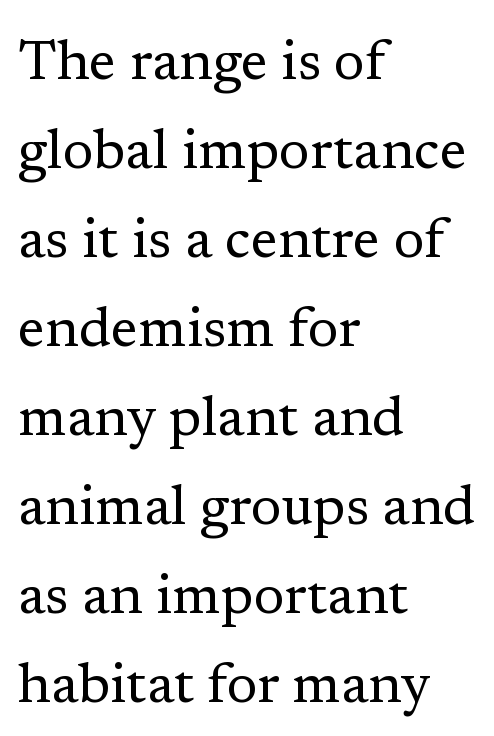
Q: Is the text bold? A: No.
Q: Is the text italic (slanted)? A: No, it is upright.
Q: Is the typeface a serif or a sans-serif typeface? A: Serif.
Q: Is the text underlined? A: No.
Q: How is the paragraph aligned? A: Left-aligned.
Q: Is the spacing between letters normal or unusually wide? A: Normal.
Q: Is the spacing between lines tight, normal or loose? A: Normal.
Q: Width (condensed, normal, or wide)? A: Normal.
Q: Stroke contrast? A: Low.
Q: x-height? A: Medium.
Q: Monospaced? A: No.
